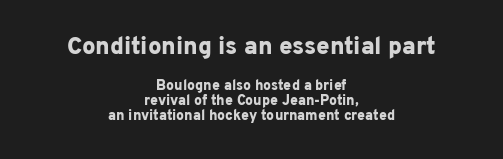
The image shows 24 px bold type, upright; set centered, tight line spacing (1.08x), normal letter spacing, not underlined; the first (top) block is 1.71x larger.
